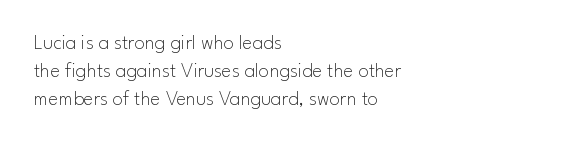
{"italic": "no", "bold": "no", "underline": "no", "align": "left", "line_spacing": "normal", "line_spacing_ratio": 1.33, "letter_spacing": "normal", "letter_spacing_em": 0.0, "glyph_px": 21}
